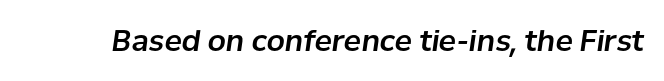
{"italic": "yes", "lean": "right", "slant_degrees": 8, "width": "normal", "stroke_contrast": "low", "x_height": "medium", "monospaced": "no", "underline": "no", "letter_spacing": "normal", "letter_spacing_em": 0.0, "glyph_px": 29}
